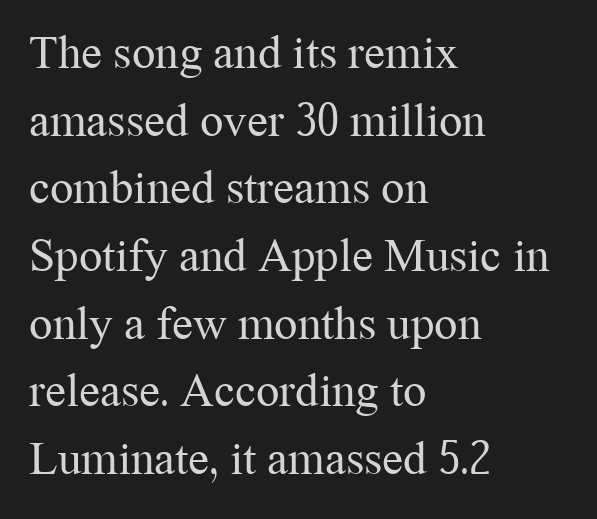
The paragraph shown leans on its left margin. The face looks like a standard text weight, possibly lighter. The zone under the glyphs is completely vacant. Unlike a clean sans, this face finishes its strokes with serifs.
